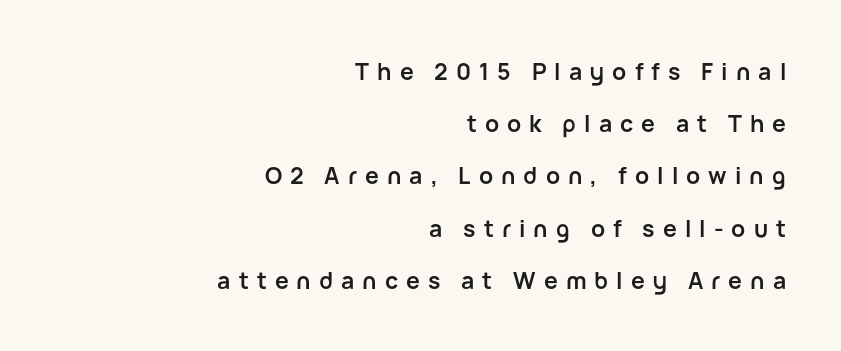
Q: Is the text bold? A: Yes.
Q: Is the text italic (slanted)? A: No, it is upright.
Q: Is the text underlined? A: No.
Q: How is the paragraph aligned? A: Right-aligned.
Q: Is the spacing between letters normal or unusually wide? A: Unusually wide.
Q: Is the spacing between lines tight, normal or loose? A: Loose.
